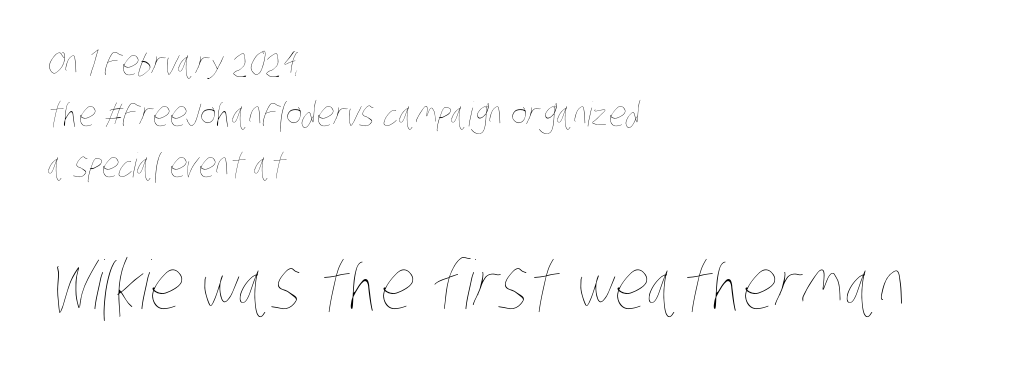
Typeset ragged right — the left edge is the straight one. Is this a fixed-width face? No — the glyphs have proportional, varying widths. Underlining? Definitely not there. Weight: not bold — regular or lighter.
